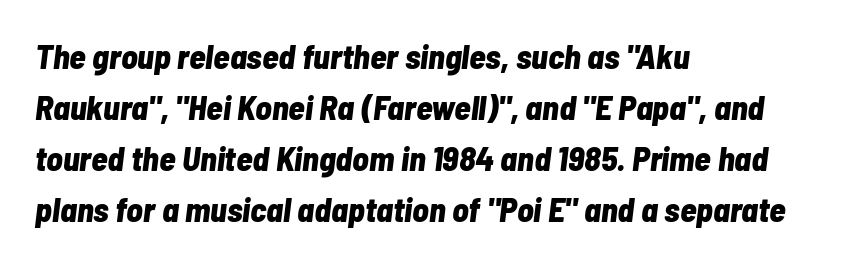
{"italic": "yes", "lean": "right", "slant_degrees": 7, "bold": "yes", "weight": "bold", "width": "condensed", "stroke_contrast": "low", "x_height": "medium", "monospaced": "no", "underline": "no", "align": "left", "line_spacing": "normal", "line_spacing_ratio": 1.5, "letter_spacing": "normal", "letter_spacing_em": 0.0, "glyph_px": 34}
